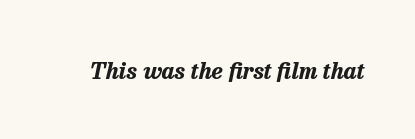
{"italic": "yes", "lean": "right", "slant_degrees": 13, "bold": "yes", "underline": "no", "letter_spacing": "normal", "letter_spacing_em": 0.0, "glyph_px": 23}
